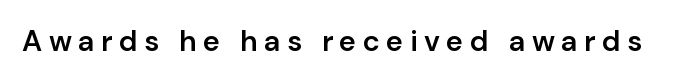
{"serif": "no", "italic": "no", "bold": "semi", "weight": "semibold", "width": "normal", "stroke_contrast": "low", "x_height": "medium", "monospaced": "no", "underline": "no", "letter_spacing": "wide", "letter_spacing_em": 0.22, "glyph_px": 29}
